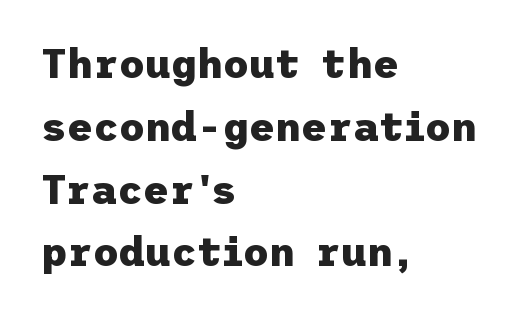
Observe the ordinary spacing: letters are neighbours, not strangers. Baseline-to-baseline distance is the conventional proportion of letter height. Clear beneath every line of the passage. Line beginnings align vertically; line endings do not. This rendering employs a face without finishing strokes, i.e., a sans-serif. In terms of weight, the rendering is a true, heavy bold.
